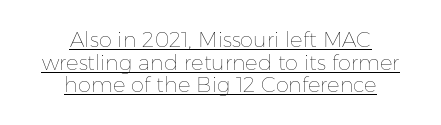
{"italic": "no", "bold": "no", "underline": "yes", "align": "center", "line_spacing": "tight", "line_spacing_ratio": 1.08, "letter_spacing": "normal", "letter_spacing_em": 0.0, "glyph_px": 21}
